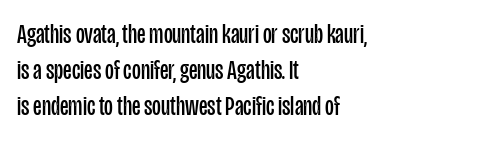
Q: Is the text bold? A: No.
Q: Is the text italic (slanted)? A: No, it is upright.
Q: Is the text underlined? A: No.
Q: How is the paragraph aligned? A: Left-aligned.
Q: Is the spacing between letters normal or unusually wide? A: Normal.
Q: Is the spacing between lines tight, normal or loose? A: Normal.
